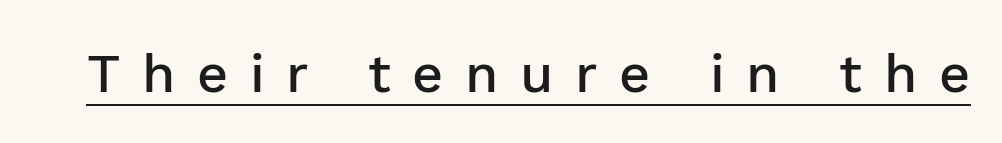
The image shows 54 px semibold sans-serif type, upright; set unusually wide letter spacing (+0.4 em), underlined; low stroke contrast and a medium x-height.
